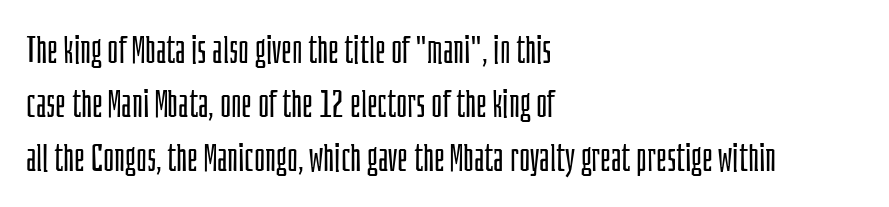
The image shows 38 px light, condensed sans-serif type, upright; set left-aligned, normal line spacing (1.42x), normal letter spacing, not underlined; low stroke contrast and a large x-height.
